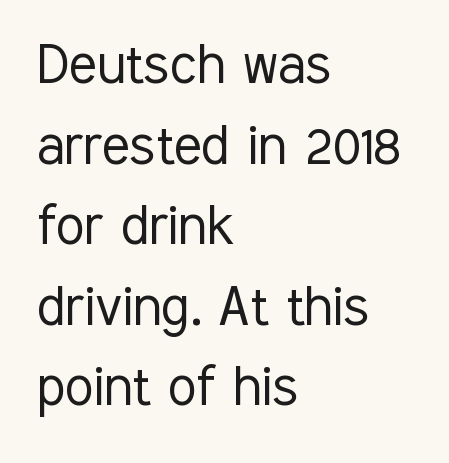
Q: Is the text bold? A: No.
Q: Is the text italic (slanted)? A: No, it is upright.
Q: Is the typeface a serif or a sans-serif typeface? A: Sans-serif.
Q: Is the text underlined? A: No.
Q: How is the paragraph aligned? A: Left-aligned.
Q: Is the spacing between letters normal or unusually wide? A: Normal.
Q: Width (condensed, normal, or wide)? A: Condensed.
Q: Stroke contrast? A: Low.
Q: x-height? A: Medium.
Q: Monospaced? A: No.
